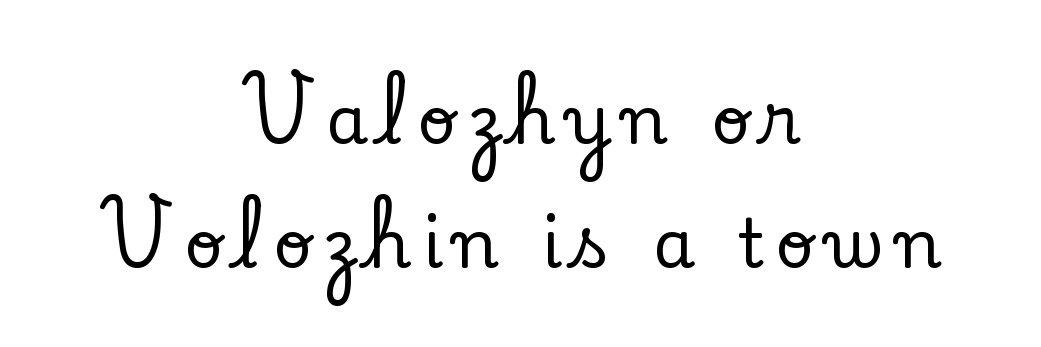
{"serif": "yes", "italic": "no", "width": "normal", "stroke_contrast": "low", "x_height": "small", "monospaced": "no", "underline": "no", "align": "center", "line_spacing_ratio": 1.85, "glyph_px": 67}
